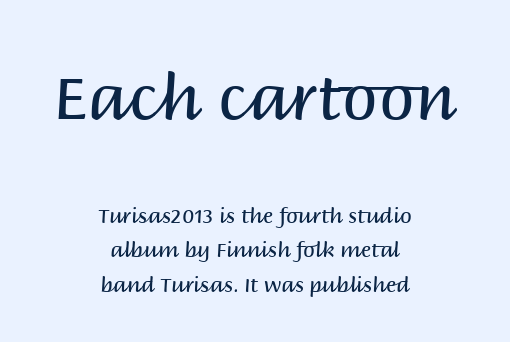
This sample has the flowing, uneven cadence of proportional lettering. Which of the two is more prominent by size? The first, at the top. Letter spacing: default. Descender tails drop into unmarked territory.
